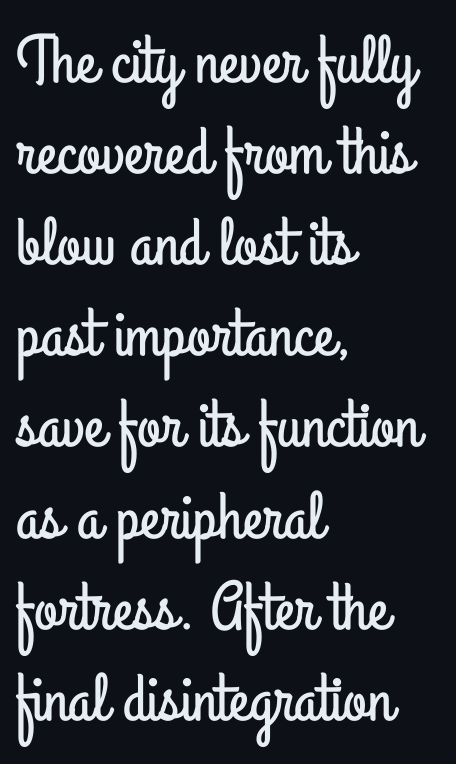
Which margin do the lines hug? The left one — the right edge is uneven. Short note: letters normally spaced. The designer went with a sans here, leaving each stem footless. Regarding leading, the lines here are spaced in the standard way. Spacing verdict: proportional, widths tailored to each character. The glyphs are unaccompanied by any horizontal stroke below them.
